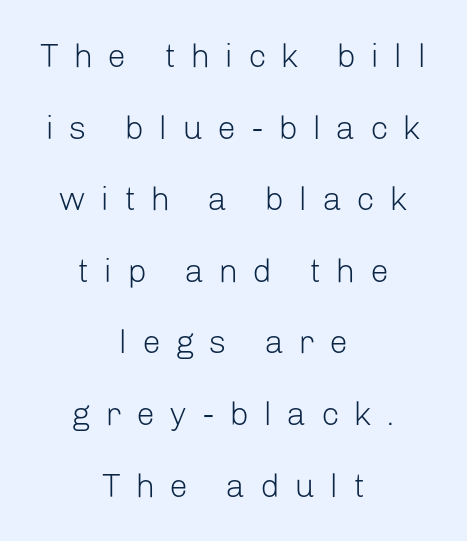
{"serif": "no", "italic": "no", "bold": "no", "weight": "light", "width": "normal", "stroke_contrast": "low", "x_height": "medium", "monospaced": "no", "underline": "no", "align": "center", "line_spacing": "loose", "line_spacing_ratio": 2.17, "letter_spacing": "wide", "letter_spacing_em": 0.45, "glyph_px": 33}
